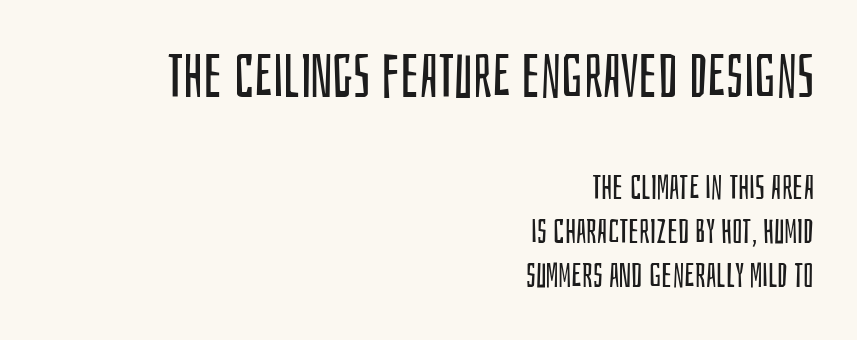
{"serif": "no", "italic": "no", "bold": "no", "weight": "regular", "width": "condensed", "stroke_contrast": "low", "x_height": "large", "monospaced": "no", "underline": "no", "align": "right", "line_spacing": "normal", "line_spacing_ratio": 1.29, "letter_spacing": "normal", "letter_spacing_em": 0.0, "larger_block": "first", "size_ratio": 1.76, "glyph_px": 60}
